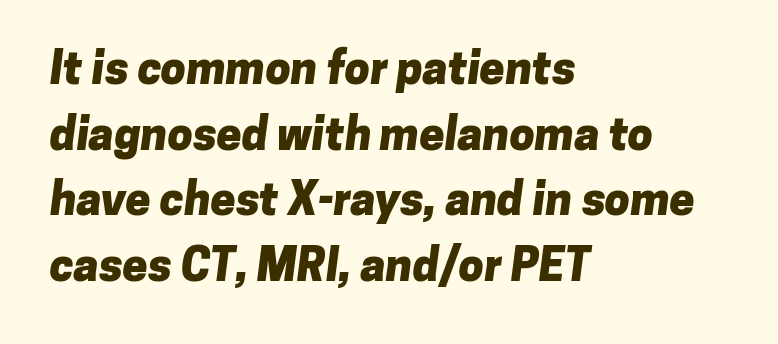
Each letter keeps its own natural width here, so spacing adapts to shape. Standard letterfit; no display-style spreading of the glyphs. Notice how thick the strokes are: this is what a full bold looks like. The lines sit at an ordinary, default distance from one another.
